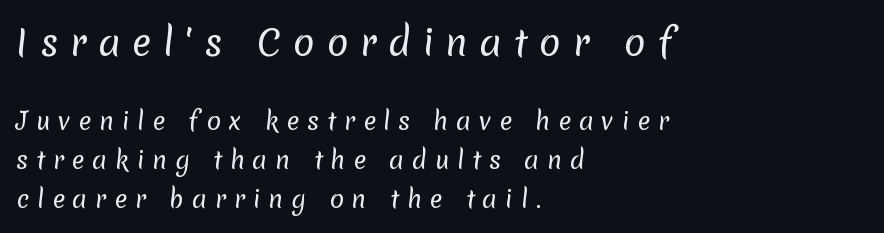
{"serif": "no", "bold": "no", "weight": "regular", "width": "normal", "stroke_contrast": "low", "x_height": "medium", "monospaced": "no", "underline": "no", "align": "left", "line_spacing": "normal", "line_spacing_ratio": 1.62, "letter_spacing": "wide", "letter_spacing_em": 0.32, "larger_block": "first", "size_ratio": 1.5, "glyph_px": 36}
